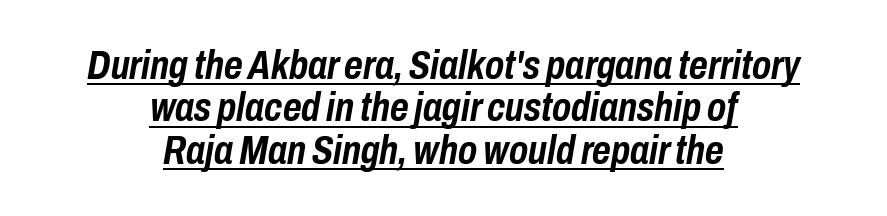
{"italic": "yes", "lean": "right", "slant_degrees": 10, "bold": "yes", "weight": "semibold", "width": "condensed", "stroke_contrast": "low", "x_height": "medium", "monospaced": "no", "underline": "yes", "align": "center", "line_spacing": "tight", "line_spacing_ratio": 1.06, "letter_spacing": "normal", "letter_spacing_em": 0.0, "glyph_px": 40}
